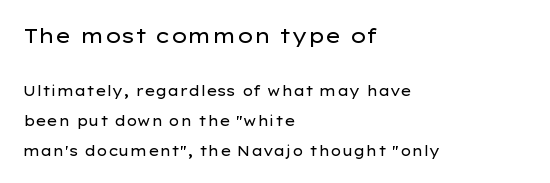
The image shows 20 px text type, upright; set left-aligned, loose line spacing (2.14x), normal letter spacing, not underlined; the first (top) block is 1.43x larger.
